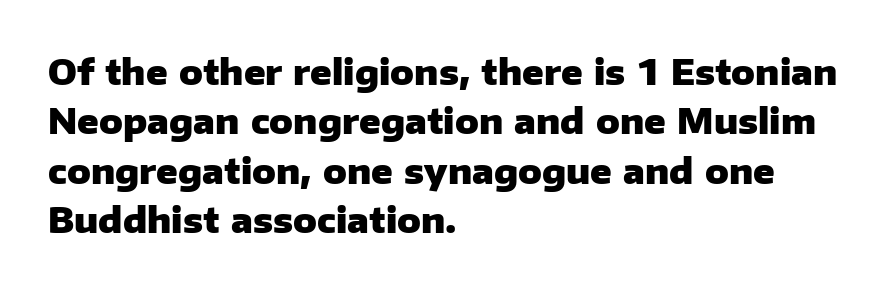
Q: Is the text bold? A: Yes.
Q: Is the text italic (slanted)? A: No, it is upright.
Q: Is the typeface a serif or a sans-serif typeface? A: Sans-serif.
Q: Is the text underlined? A: No.
Q: How is the paragraph aligned? A: Left-aligned.
Q: Is the spacing between letters normal or unusually wide? A: Normal.
Q: Is the spacing between lines tight, normal or loose? A: Normal.
Q: Width (condensed, normal, or wide)? A: Normal.
Q: Stroke contrast? A: Low.
Q: x-height? A: Medium.
Q: Monospaced? A: No.
